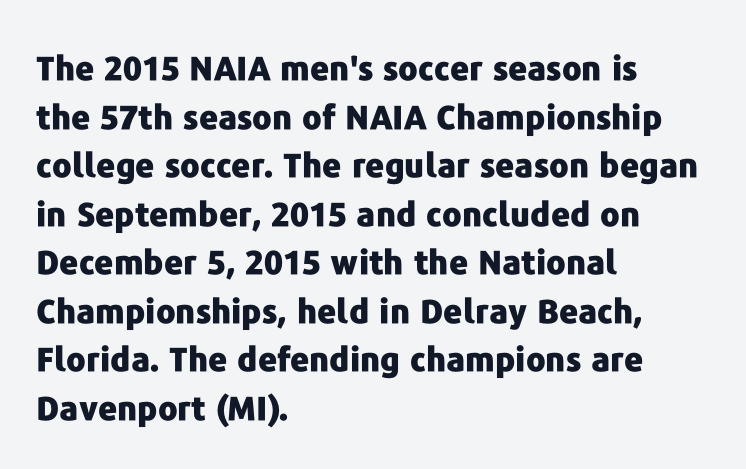
All the whitespace from short lines collects on the right. Clear beneath every line of the passage. How would I describe the line gaps? Plain and ordinary. The typography opts for an upright posture over an oblique one. Compared with an ordinary text face, these strokes are far heavier — a full bold. The letters sit at their default tracking, neither squeezed nor spread.
